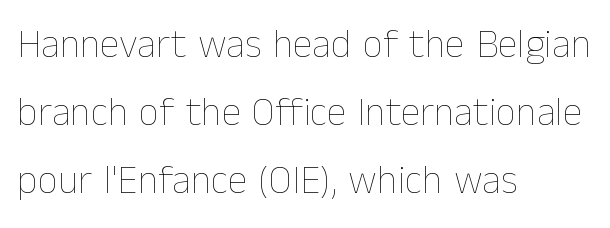
{"italic": "no", "bold": "no", "weight": "thin", "width": "normal", "stroke_contrast": "low", "x_height": "medium", "monospaced": "no", "underline": "no", "align": "left", "line_spacing": "normal", "line_spacing_ratio": 1.7, "letter_spacing": "normal", "letter_spacing_em": 0.0, "glyph_px": 40}
